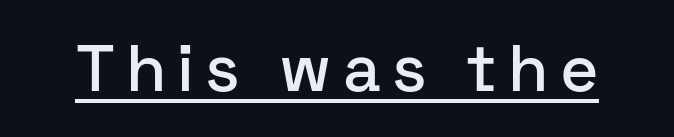
The type sits square on the baseline with zero lean. The letters advance in unequal steps, a hallmark of proportional type. The rendered words wear a rule along their underside. Does the type have serifs? No, each stem ends abruptly.
